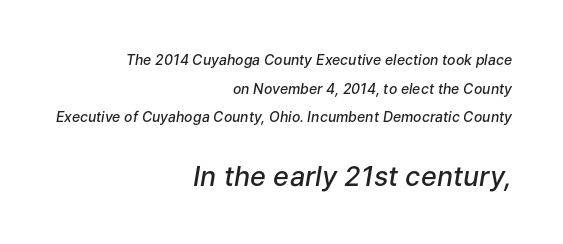
The image shows 27 px text type, italic (leaning right); set right-aligned, loose line spacing (2.05x), normal letter spacing, not underlined; the second (bottom) block is 1.93x larger.
